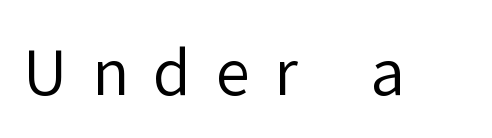
The image shows 62 px regular-weight sans-serif type, upright; set unusually wide letter spacing (+0.39 em), not underlined; low stroke contrast and a medium x-height.
